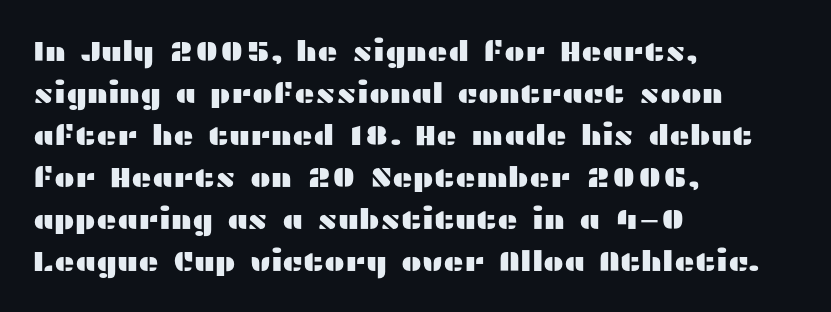
{"serif": "no", "italic": "no", "width": "wide", "stroke_contrast": "medium", "x_height": "medium", "monospaced": "no", "underline": "no", "align": "left", "line_spacing": "normal", "line_spacing_ratio": 1.5, "letter_spacing": "normal", "letter_spacing_em": 0.0, "glyph_px": 28}
